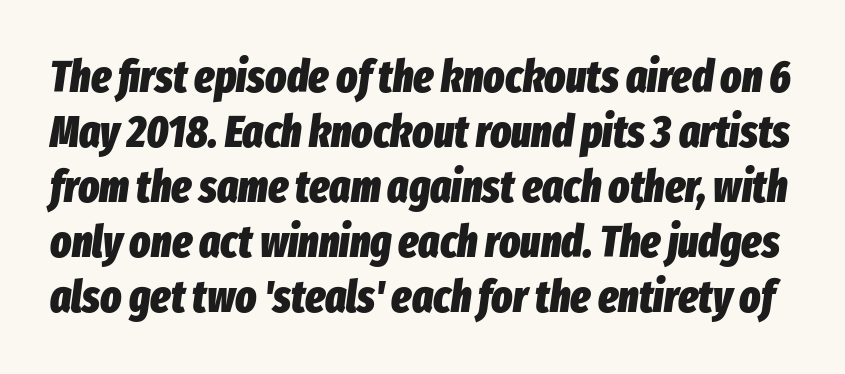
{"italic": "yes", "lean": "right", "slant_degrees": 8, "bold": "yes", "weight": "heavy", "width": "condensed", "stroke_contrast": "low", "x_height": "medium", "monospaced": "no", "underline": "no", "line_spacing": "normal", "line_spacing_ratio": 1.25, "letter_spacing": "normal", "letter_spacing_em": 0.0, "glyph_px": 44}
